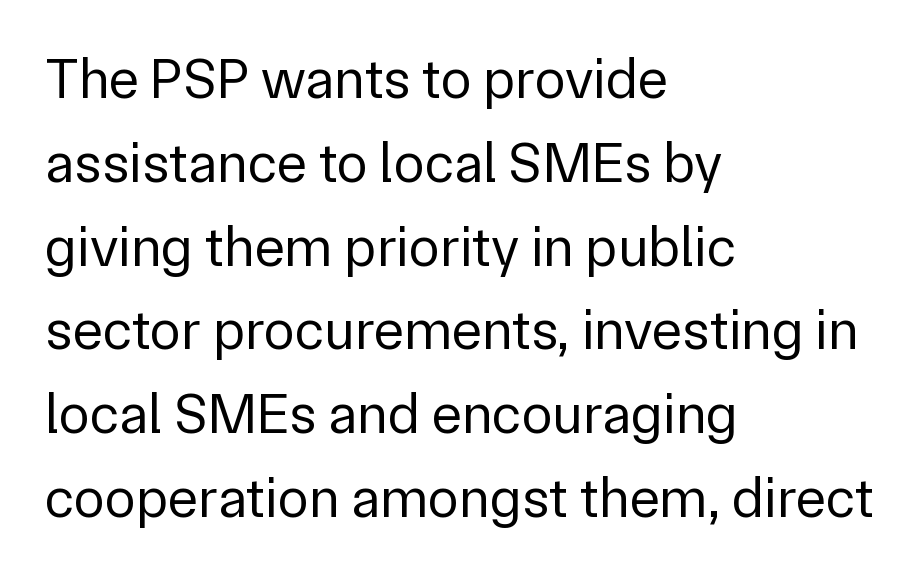
Q: Is the text bold? A: No.
Q: Is the text italic (slanted)? A: No, it is upright.
Q: Is the typeface a serif or a sans-serif typeface? A: Sans-serif.
Q: Is the text underlined? A: No.
Q: How is the paragraph aligned? A: Left-aligned.
Q: Is the spacing between letters normal or unusually wide? A: Normal.
Q: Is the spacing between lines tight, normal or loose? A: Normal.
Q: Width (condensed, normal, or wide)? A: Normal.
Q: Stroke contrast? A: Low.
Q: x-height? A: Medium.
Q: Monospaced? A: No.
